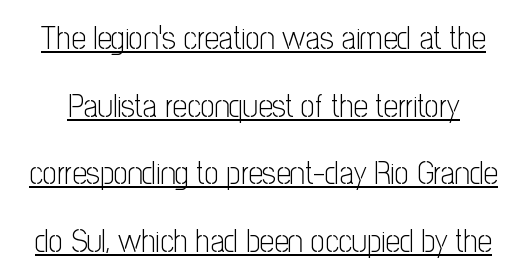
The image shows 32 px light, condensed sans-serif type, upright; set loose line spacing (2.11x), normal letter spacing, underlined; low stroke contrast and a medium x-height.
